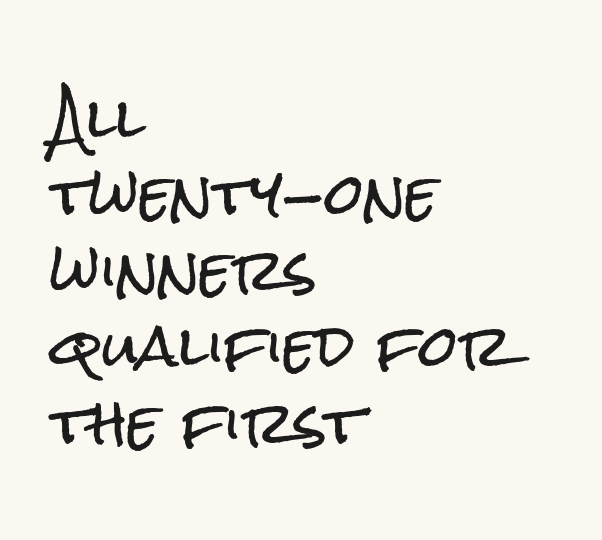
{"serif": "no", "italic": "no", "width": "condensed", "stroke_contrast": "low", "x_height": "medium", "monospaced": "no", "underline": "no", "align": "left", "line_spacing": "normal", "line_spacing_ratio": 1.36, "letter_spacing": "normal", "letter_spacing_em": 0.0, "glyph_px": 56}
